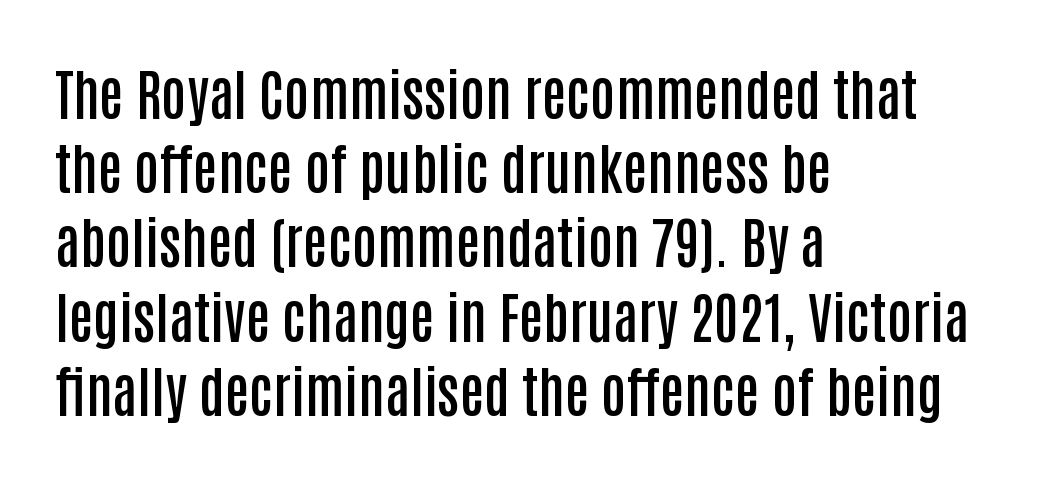
Q: Is the text bold? A: Semi-bold.
Q: Is the text italic (slanted)? A: No, it is upright.
Q: Is the typeface a serif or a sans-serif typeface? A: Sans-serif.
Q: Is the text underlined? A: No.
Q: How is the paragraph aligned? A: Left-aligned.
Q: Is the spacing between letters normal or unusually wide? A: Normal.
Q: Is the spacing between lines tight, normal or loose? A: Normal.
Q: Width (condensed, normal, or wide)? A: Condensed.
Q: Stroke contrast? A: Low.
Q: x-height? A: Large.
Q: Monospaced? A: No.
